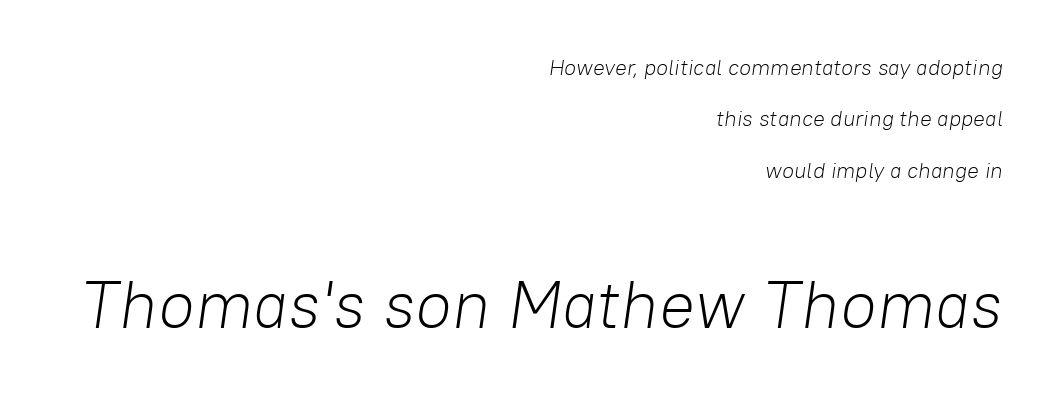
{"italic": "yes", "lean": "right", "slant_degrees": 8, "bold": "no", "weight": "light", "width": "normal", "stroke_contrast": "low", "x_height": "medium", "monospaced": "no", "underline": "no", "align": "right", "line_spacing": "loose", "line_spacing_ratio": 2.34, "letter_spacing": "normal", "letter_spacing_em": 0.0, "larger_block": "second", "size_ratio": 3.05, "glyph_px": 67}
